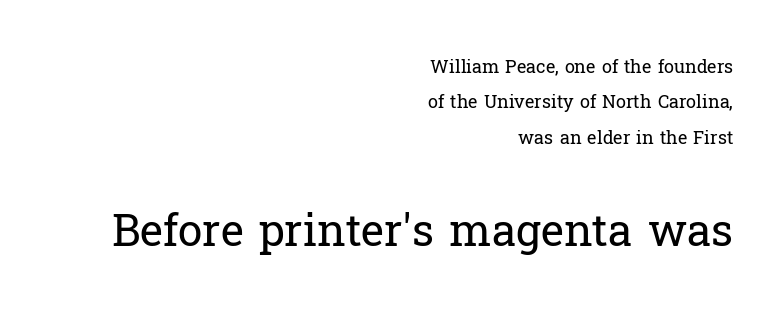
Proportional: the letters do not fall into vertical columns. Compared with a flush-left layout, this one pins lines to the opposite, right side. This rendering features lettering with no underline. Letterform terminals end in serifs throughout the passage. Does extra space separate the letters? No, they use regular spacing.
